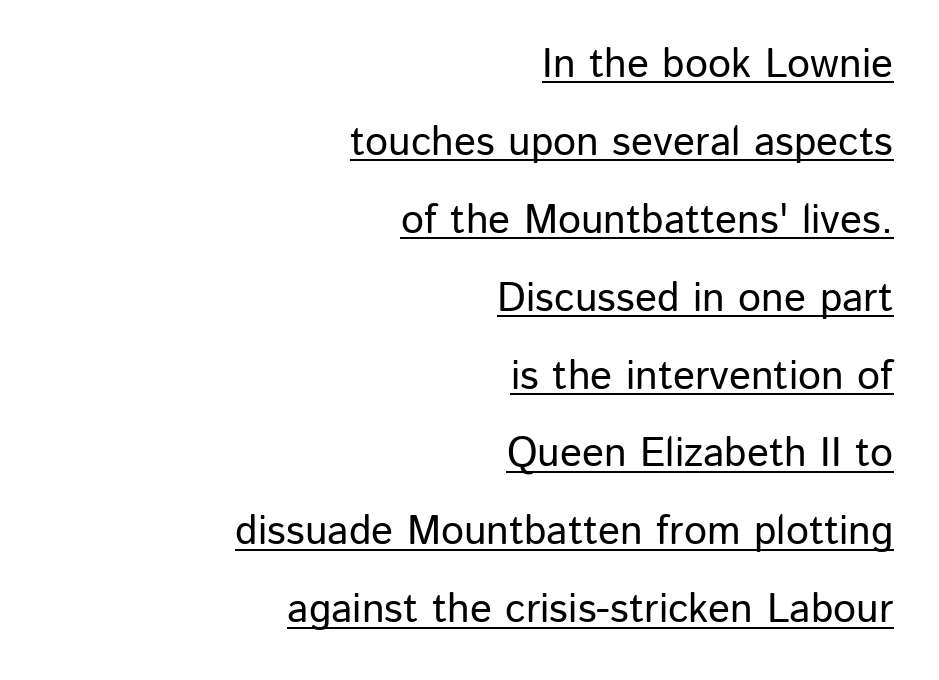
Tall strokes in this sample are plumb rather than angled. Grotesque or geometric, the face here clearly has no serifs. Loosely led — the rows are spread out. Honestly, the letter spacing is just normal — you wouldn't notice it. A typesetter would call this proportional, since set widths differ per character.
